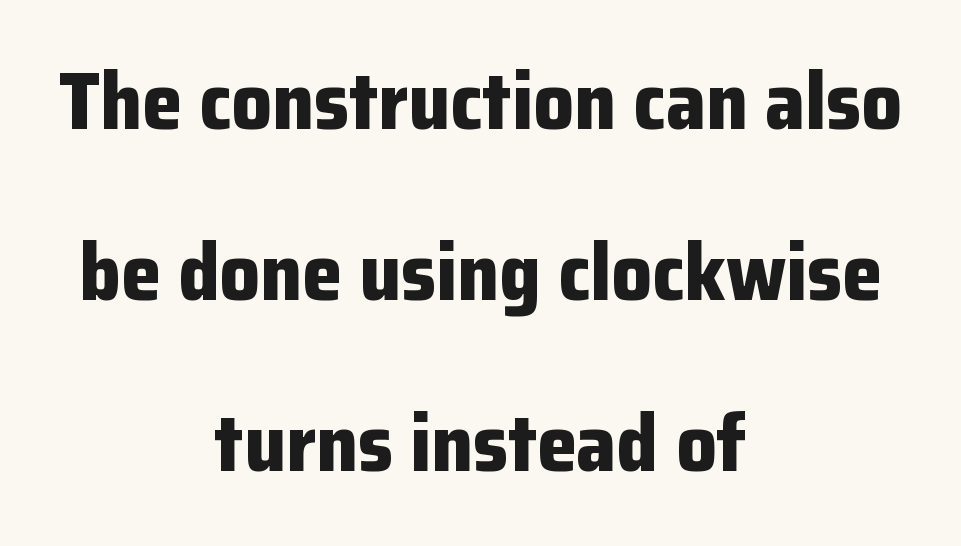
{"serif": "no", "italic": "no", "bold": "yes", "weight": "bold", "width": "normal", "stroke_contrast": "low", "x_height": "medium", "monospaced": "no", "underline": "no", "align": "center", "line_spacing": "loose", "line_spacing_ratio": 2.14, "letter_spacing": "normal", "letter_spacing_em": 0.0, "glyph_px": 80}
